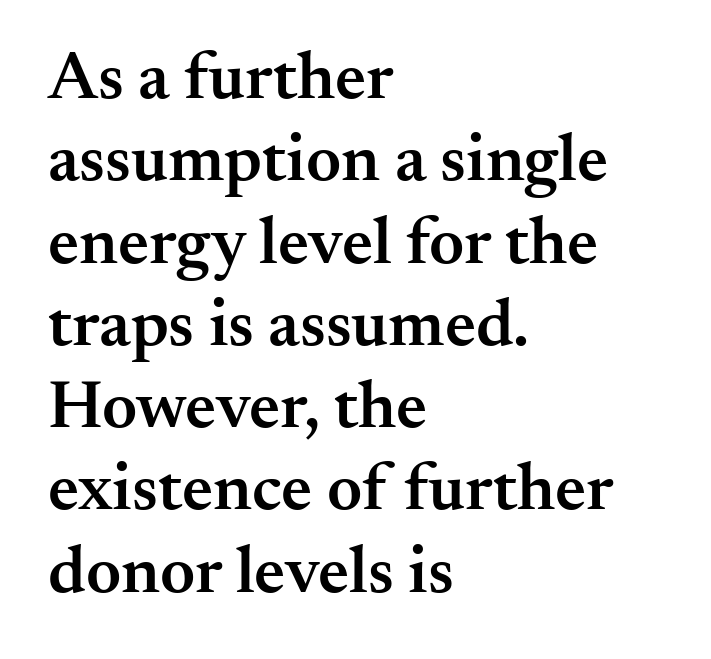
{"serif": "yes", "italic": "no", "bold": "semi", "weight": "semibold", "width": "normal", "stroke_contrast": "medium", "x_height": "small", "monospaced": "no", "underline": "no", "align": "left", "line_spacing_ratio": 1.21, "letter_spacing": "normal", "letter_spacing_em": 0.0, "glyph_px": 68}
